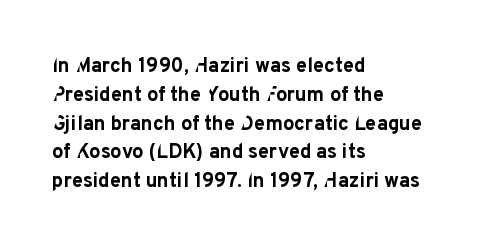
Line starts are locked; line ends wander. Bold? Absolutely — the strokes are thick and heavy. Nobody touched the tracking dial on this one. Bare-footed words on every line. These lines sit exactly where default settings would place them.
